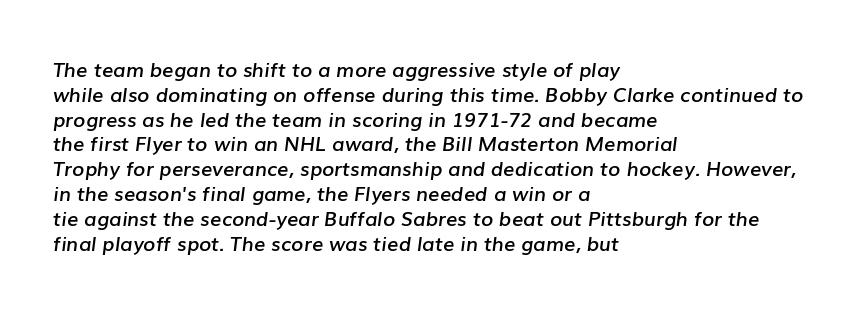
{"italic": "yes", "lean": "right", "slant_degrees": 7, "bold": "semi", "underline": "no", "align": "left", "line_spacing_ratio": 1.24, "letter_spacing": "normal", "letter_spacing_em": 0.0, "glyph_px": 20}
